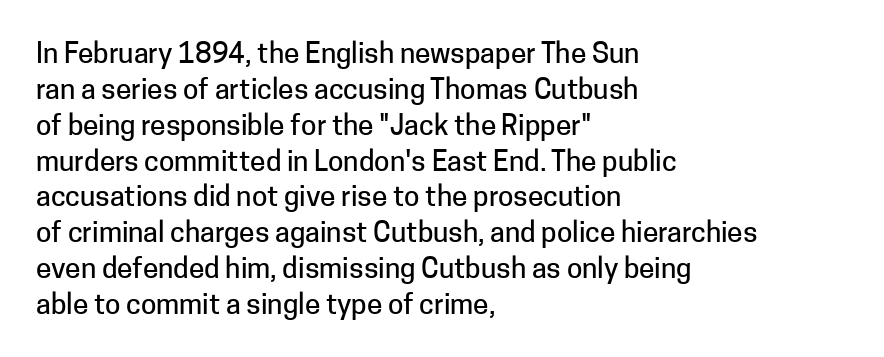
Nobody drew a line under any word here. Think of a printed novel: that variable character pitch is what you see here. Each line starts at the same left margin while the right side varies. What's the leading like? Ordinary, nothing unusual.
